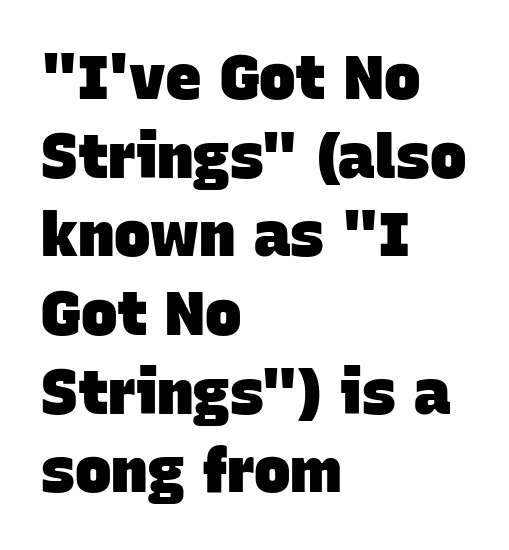
The image shows 61 px heavy sans-serif type; set left-aligned, normal line spacing (1.29x), normal letter spacing, not underlined; low stroke contrast and a large x-height.
